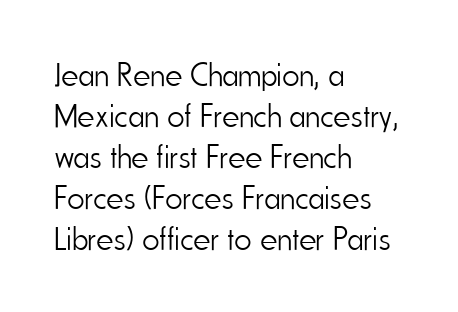
Q: Is the text bold? A: No.
Q: Is the text italic (slanted)? A: No, it is upright.
Q: Is the typeface a serif or a sans-serif typeface? A: Sans-serif.
Q: Is the text underlined? A: No.
Q: How is the paragraph aligned? A: Left-aligned.
Q: Is the spacing between letters normal or unusually wide? A: Normal.
Q: Width (condensed, normal, or wide)? A: Condensed.
Q: Stroke contrast? A: Low.
Q: x-height? A: Small.
Q: Monospaced? A: No.
